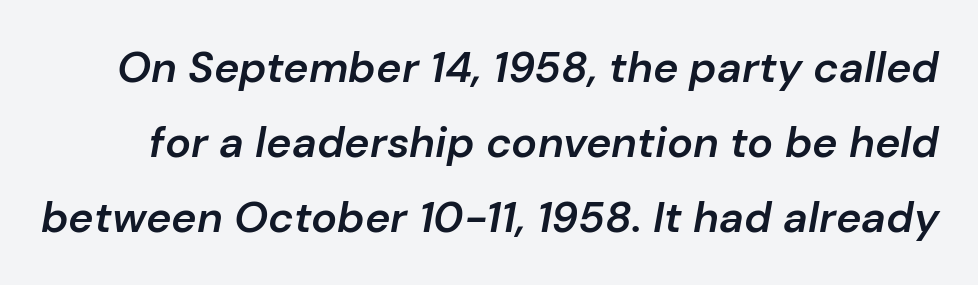
{"italic": "yes", "lean": "right", "slant_degrees": 10, "bold": "semi", "weight": "semibold", "width": "normal", "stroke_contrast": "low", "x_height": "medium", "monospaced": "no", "underline": "no", "line_spacing_ratio": 1.74, "letter_spacing": "normal", "letter_spacing_em": 0.0, "glyph_px": 43}
